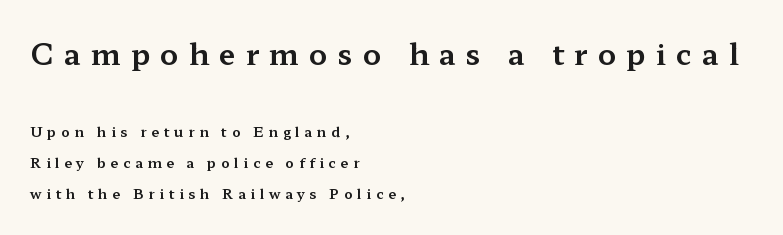
Q: Is the text italic (slanted)? A: No, it is upright.
Q: Is the typeface a serif or a sans-serif typeface? A: Serif.
Q: Is the text underlined? A: No.
Q: How is the paragraph aligned? A: Left-aligned.
Q: Is the spacing between letters normal or unusually wide? A: Unusually wide.
Q: Is the spacing between lines tight, normal or loose? A: Loose.
Q: Which block of text is set in a larger size, the first (top) or the second (bottom)? A: The first (top) one.
Q: Width (condensed, normal, or wide)? A: Wide.
Q: Stroke contrast? A: Medium.
Q: x-height? A: Medium.
Q: Monospaced? A: No.
